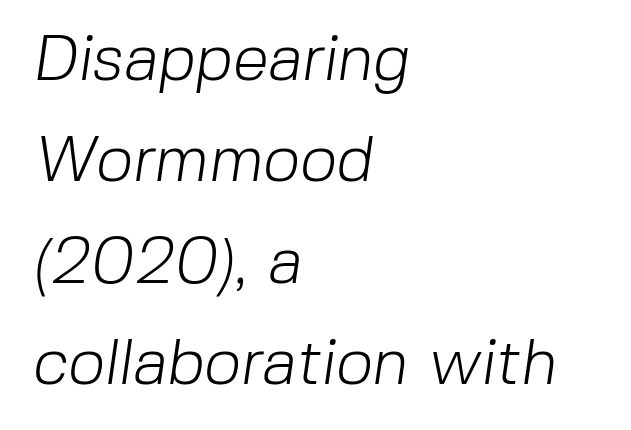
The image shows 65 px light sans-serif type; set left-aligned, normal line spacing (1.56x), normal letter spacing, not underlined; low stroke contrast and a medium x-height.
